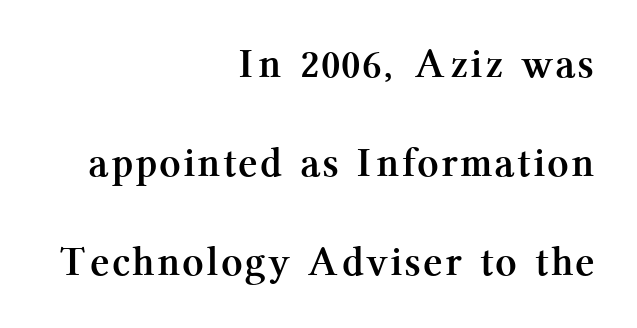
{"serif": "yes", "italic": "no", "bold": "yes", "weight": "semibold", "width": "normal", "stroke_contrast": "medium", "x_height": "medium", "monospaced": "no", "underline": "no", "align": "right", "line_spacing": "loose", "line_spacing_ratio": 2.36, "glyph_px": 42}
